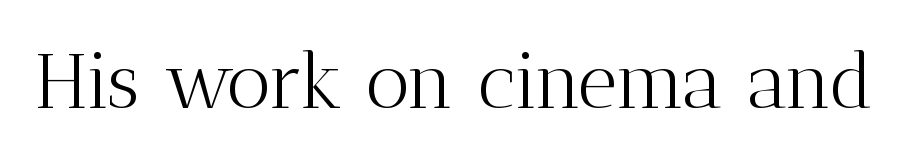
The image shows 77 px light serif type, upright; set normal letter spacing, not underlined; medium stroke contrast and a medium x-height.
